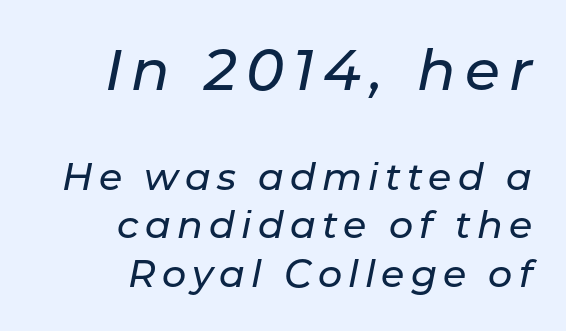
{"italic": "yes", "lean": "right", "slant_degrees": 11, "width": "normal", "stroke_contrast": "low", "x_height": "medium", "monospaced": "no", "underline": "no", "align": "right", "line_spacing": "normal", "line_spacing_ratio": 1.28, "larger_block": "first", "size_ratio": 1.5, "glyph_px": 57}
